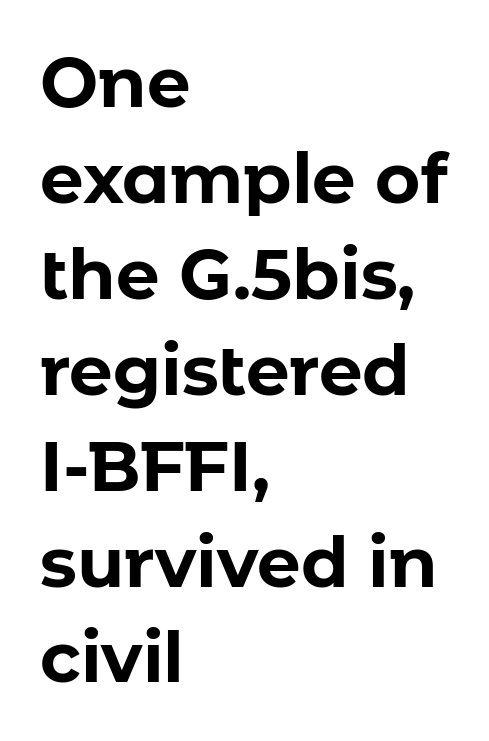
The image shows 69 px bold sans-serif type, upright; set left-aligned, normal line spacing (1.39x), normal letter spacing, not underlined; low stroke contrast and a medium x-height.
